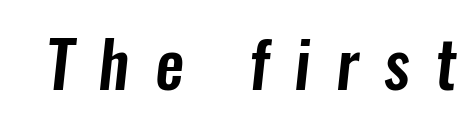
{"serif": "no", "width": "condensed", "stroke_contrast": "low", "x_height": "medium", "monospaced": "no", "underline": "no", "letter_spacing": "wide", "letter_spacing_em": 0.39, "glyph_px": 65}
